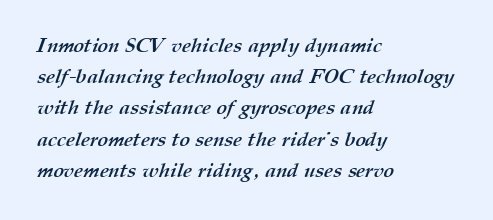
Q: Is the text bold? A: Yes.
Q: Is the text underlined? A: No.
Q: How is the paragraph aligned? A: Left-aligned.
Q: Is the spacing between letters normal or unusually wide? A: Normal.
Q: Is the spacing between lines tight, normal or loose? A: Normal.
